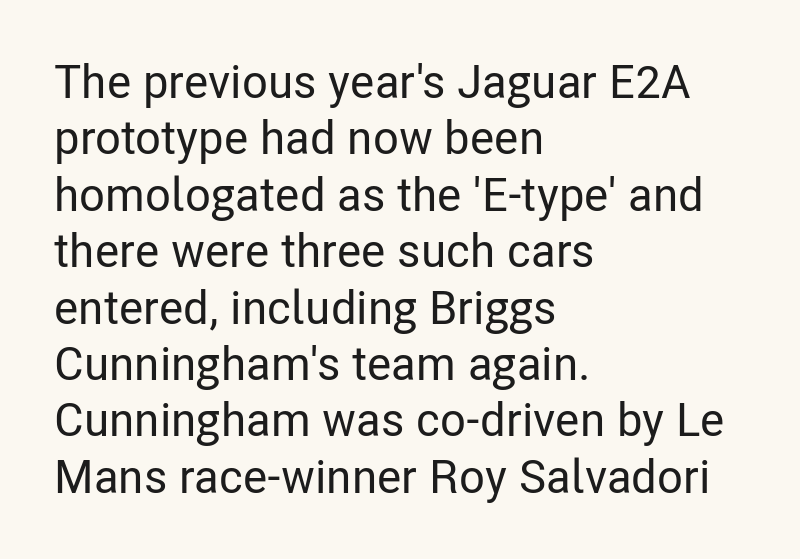
Decoration check: the copy has no underline. The horizontal fit of the characters is conventional and even. Proportional: the letters do not fall into vertical columns. This sample uses an upright cut, with every glyph sitting square on the baseline. In CSS terms this would be text-align: left.
